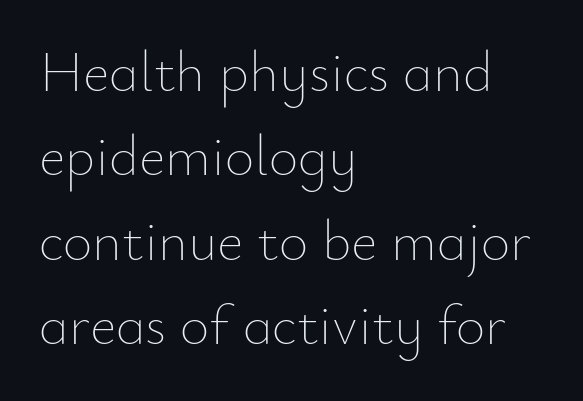
The image shows 57 px thin type, upright; set left-aligned, normal line spacing (1.48x), normal letter spacing, not underlined; low stroke contrast and a small x-height.
